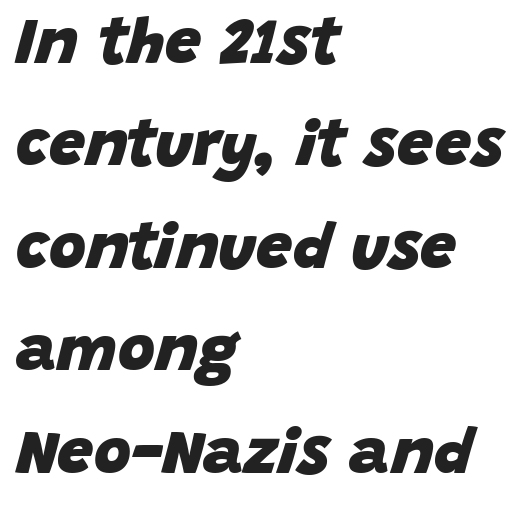
The image shows 64 px heavy type, italic (leaning right); set left-aligned, normal line spacing (1.6x), normal letter spacing, not underlined; low stroke contrast and a large x-height.
